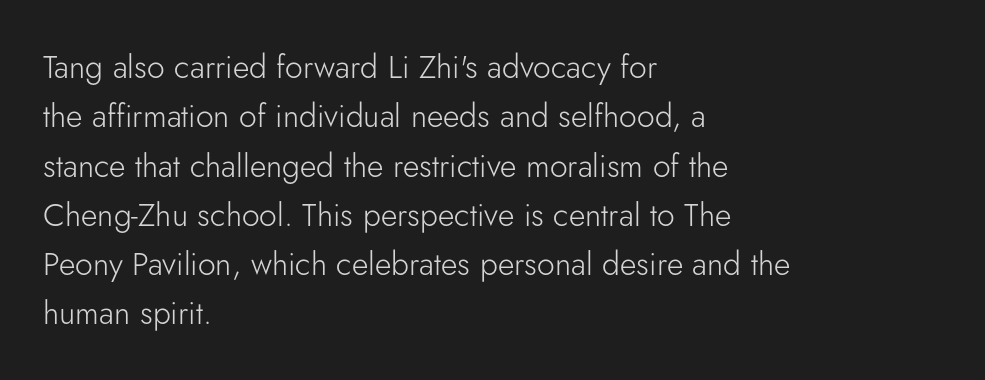
Q: Is the text bold? A: No.
Q: Is the text italic (slanted)? A: No, it is upright.
Q: Is the typeface a serif or a sans-serif typeface? A: Sans-serif.
Q: Is the text underlined? A: No.
Q: How is the paragraph aligned? A: Left-aligned.
Q: Is the spacing between letters normal or unusually wide? A: Normal.
Q: Is the spacing between lines tight, normal or loose? A: Normal.
Q: Width (condensed, normal, or wide)? A: Normal.
Q: Stroke contrast? A: Low.
Q: x-height? A: Small.
Q: Monospaced? A: No.
